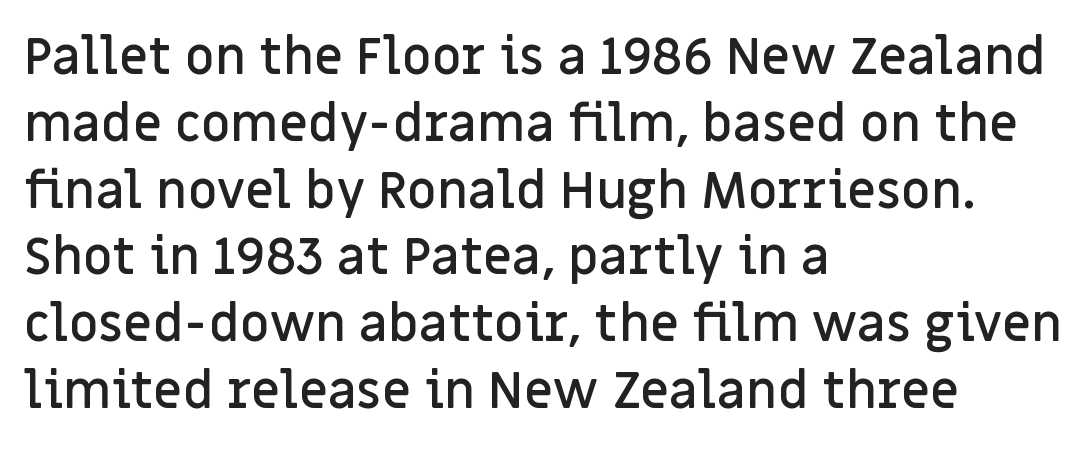
Weight check: semibold — heavier than regular, not quite bold. Honestly, the letter spacing is just normal — you wouldn't notice it. Each letter's strokes conclude bluntly, with no projecting serifs. Vertical spacing — default. Casual observation: everything's shoved over to the left. You can tell it's not italic because the verticals are truly vertical.
